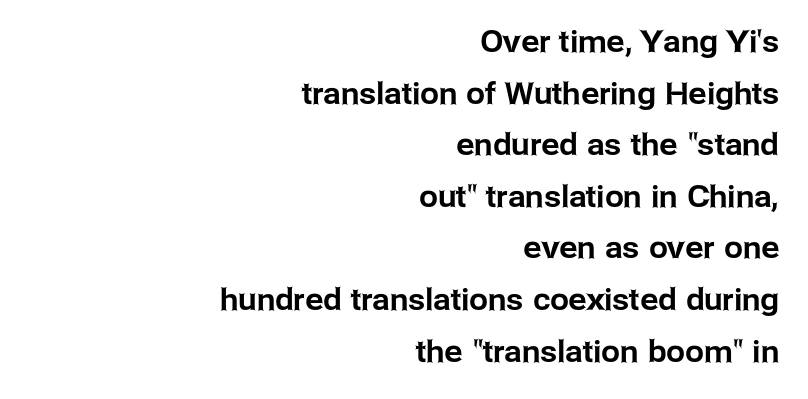
The image shows 30 px sans-serif type, upright; set right-aligned, line spacing 1.72x, normal letter spacing, not underlined; low stroke contrast and a medium x-height.
